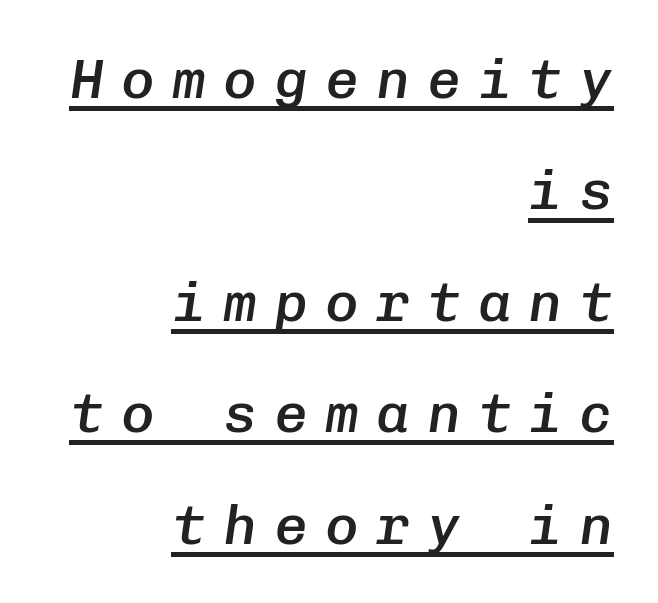
Notice the strokes are somewhat thickened but not fully heavy: this is a semibold. Fixed-width glyphs throughout — classic coding-font behaviour. The lettering is marked with a stroke running underneath it. The lines are quadded right. The specimen reads as italic at a glance.
